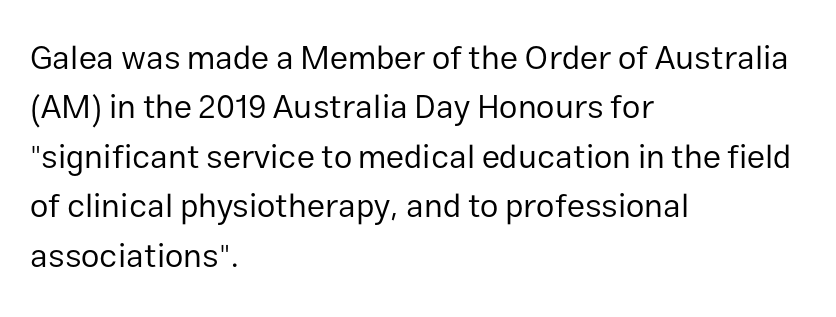
The image shows 33 px regular-weight sans-serif type, upright; set left-aligned, normal line spacing (1.5x), normal letter spacing, not underlined; low stroke contrast and a medium x-height.
